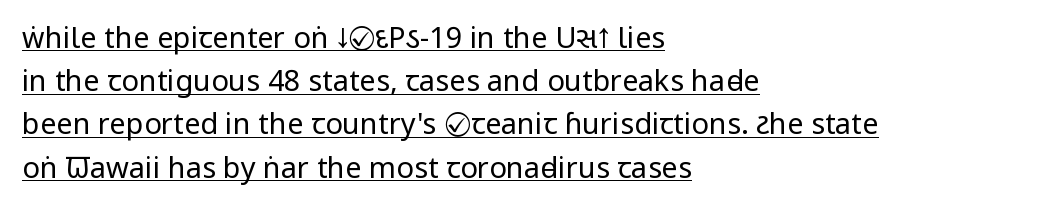
The image shows 29 px regular-weight, condensed sans-serif type, upright; set left-aligned, normal line spacing (1.49x), normal letter spacing, underlined; low stroke contrast and a large x-height.
